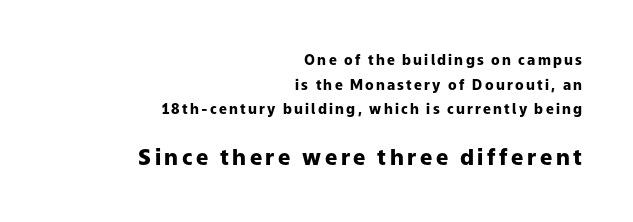
{"italic": "no", "bold": "yes", "underline": "no", "align": "right", "line_spacing_ratio": 1.76, "larger_block": "second", "size_ratio": 1.57, "glyph_px": 22}
